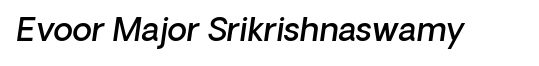
Q: Is the text bold? A: Semi-bold.
Q: Is the typeface a serif or a sans-serif typeface? A: Sans-serif.
Q: Is the text underlined? A: No.
Q: Is the spacing between letters normal or unusually wide? A: Normal.
Q: Width (condensed, normal, or wide)? A: Normal.
Q: Stroke contrast? A: Low.
Q: x-height? A: Medium.
Q: Monospaced? A: No.
